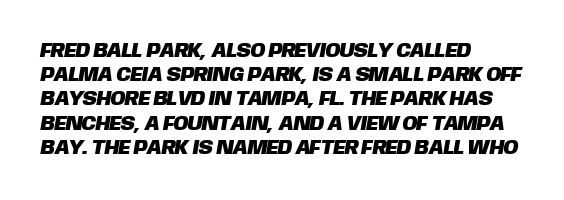
Q: Is the text underlined? A: No.
Q: How is the paragraph aligned? A: Left-aligned.
Q: Is the spacing between letters normal or unusually wide? A: Normal.
